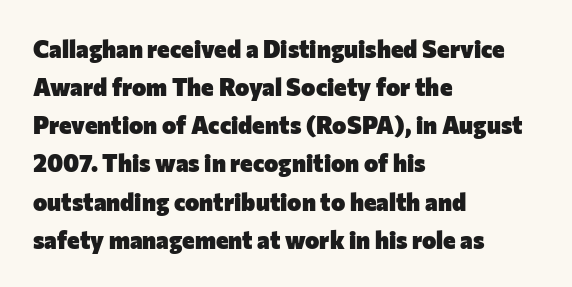
{"italic": "no", "bold": "yes", "underline": "no", "align": "left", "line_spacing": "normal", "line_spacing_ratio": 1.59, "letter_spacing": "normal", "letter_spacing_em": 0.0, "glyph_px": 24}
